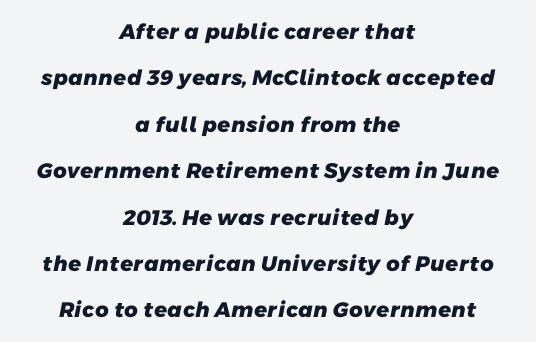
The image shows 21 px bold type; set centered, loose line spacing (2.21x), normal letter spacing, not underlined.
